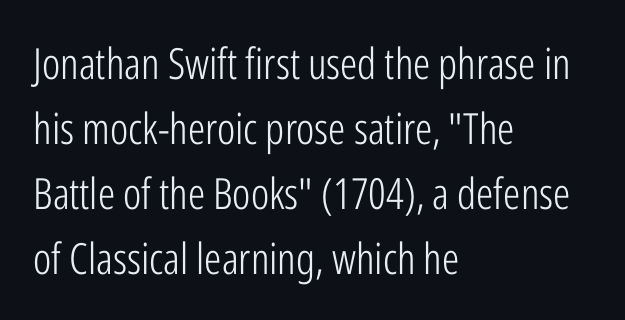
{"serif": "no", "italic": "no", "bold": "no", "weight": "light", "width": "condensed", "stroke_contrast": "low", "x_height": "medium", "monospaced": "no", "underline": "no", "align": "left", "line_spacing": "normal", "line_spacing_ratio": 1.51, "letter_spacing": "normal", "letter_spacing_em": 0.0, "glyph_px": 43}
